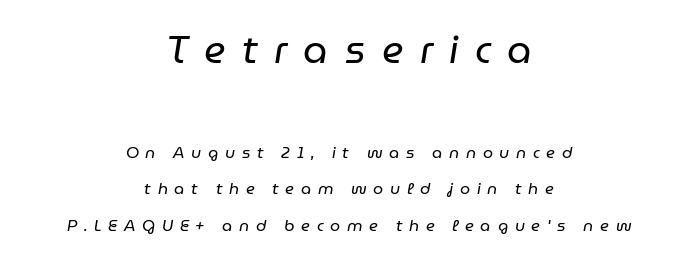
Q: Is the text bold? A: No.
Q: Is the text italic (slanted)? A: Yes, it leans right by about 9 degrees.
Q: Is the text underlined? A: No.
Q: How is the paragraph aligned? A: Centered.
Q: Is the spacing between letters normal or unusually wide? A: Unusually wide.
Q: Is the spacing between lines tight, normal or loose? A: Loose.
Q: Which block of text is set in a larger size, the first (top) or the second (bottom)? A: The first (top) one.
Q: Width (condensed, normal, or wide)? A: Normal.
Q: Stroke contrast? A: Low.
Q: x-height? A: Medium.
Q: Monospaced? A: No.
